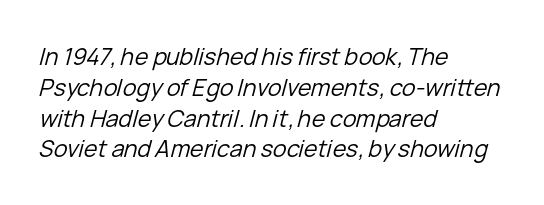
Q: Is the text bold? A: No.
Q: Is the text italic (slanted)? A: Yes, it leans right by about 15 degrees.
Q: Is the text underlined? A: No.
Q: How is the paragraph aligned? A: Left-aligned.
Q: Is the spacing between letters normal or unusually wide? A: Normal.
Q: Is the spacing between lines tight, normal or loose? A: Normal.
